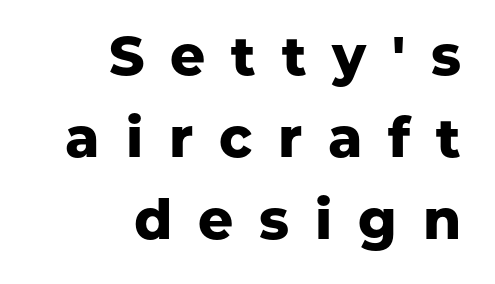
The image shows 55 px heavy sans-serif type, upright; set right-aligned, normal line spacing (1.49x), unusually wide letter spacing (+0.47 em), not underlined; low stroke contrast and a medium x-height.
